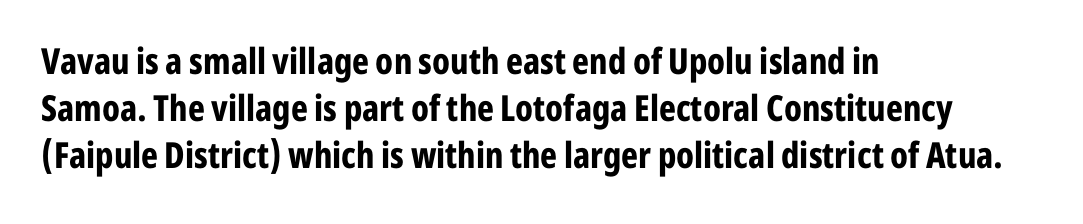
{"serif": "no", "italic": "no", "bold": "yes", "weight": "bold", "width": "condensed", "stroke_contrast": "low", "x_height": "medium", "monospaced": "no", "underline": "no", "align": "left", "line_spacing": "normal", "line_spacing_ratio": 1.3, "letter_spacing": "normal", "letter_spacing_em": 0.0, "glyph_px": 36}
